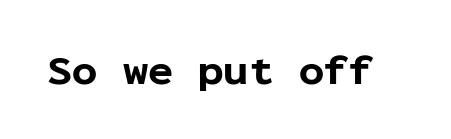
Honestly, the letter spacing is just normal — you wouldn't notice it. In terms of weight, the rendering is a true, heavy bold. These lines are rendered in a fixed-pitch font. The space beneath each line is pristine and unruled.
